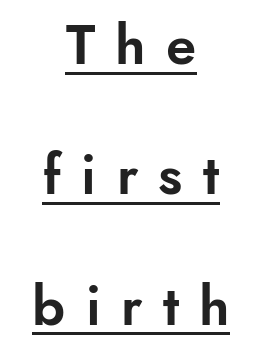
The image shows 55 px sans-serif type, upright; set centered, loose line spacing (2.37x), unusually wide letter spacing (+0.37 em), underlined; low stroke contrast and a small x-height.
